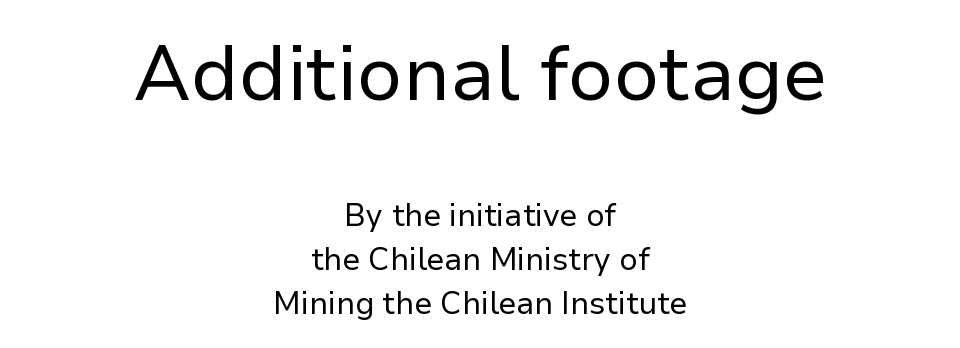
The image shows 77 px regular-weight sans-serif type, upright; set centered, normal line spacing (1.43x), normal letter spacing, not underlined; the first (top) block is 2.48x larger; low stroke contrast and a medium x-height.
